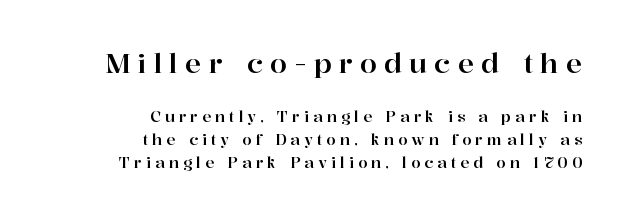
{"italic": "no", "underline": "no", "align": "right", "line_spacing": "normal", "line_spacing_ratio": 1.51, "letter_spacing": "wide", "letter_spacing_em": 0.27, "larger_block": "first", "size_ratio": 1.8, "glyph_px": 27}
